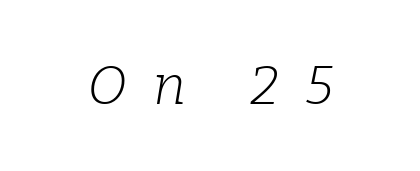
Q: Is the text bold? A: No.
Q: Is the text italic (slanted)? A: Yes, it leans right by about 9 degrees.
Q: Is the typeface a serif or a sans-serif typeface? A: Serif.
Q: Is the text underlined? A: No.
Q: Is the spacing between letters normal or unusually wide? A: Unusually wide.
Q: Width (condensed, normal, or wide)? A: Normal.
Q: Stroke contrast? A: Low.
Q: x-height? A: Medium.
Q: Monospaced? A: No.
